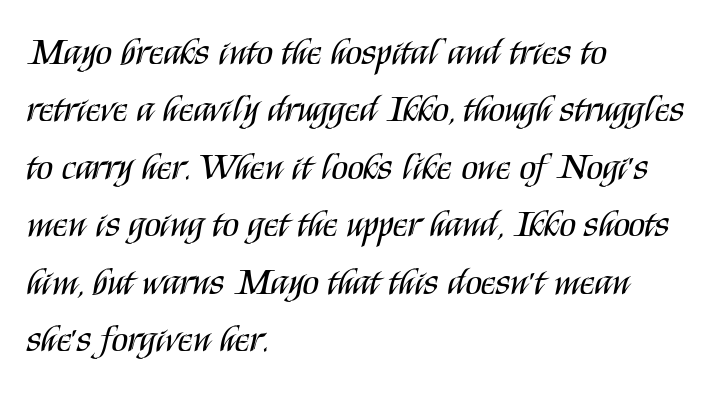
The image shows 38 px regular-weight, condensed sans-serif type; set left-aligned, normal line spacing (1.51x), normal letter spacing, not underlined; medium stroke contrast and a large x-height.
